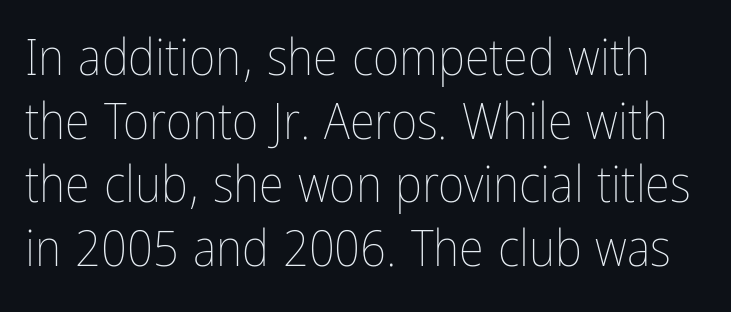
Do the characters align in a grid? No, the font is proportional. A bare baseline throughout the passage. Quick note: not italic, upright. The face used here is rendered with its standard letterfit. Unbolded letterforms with no extra heft. Rows of type keep a routine distance in the vertical direction.
